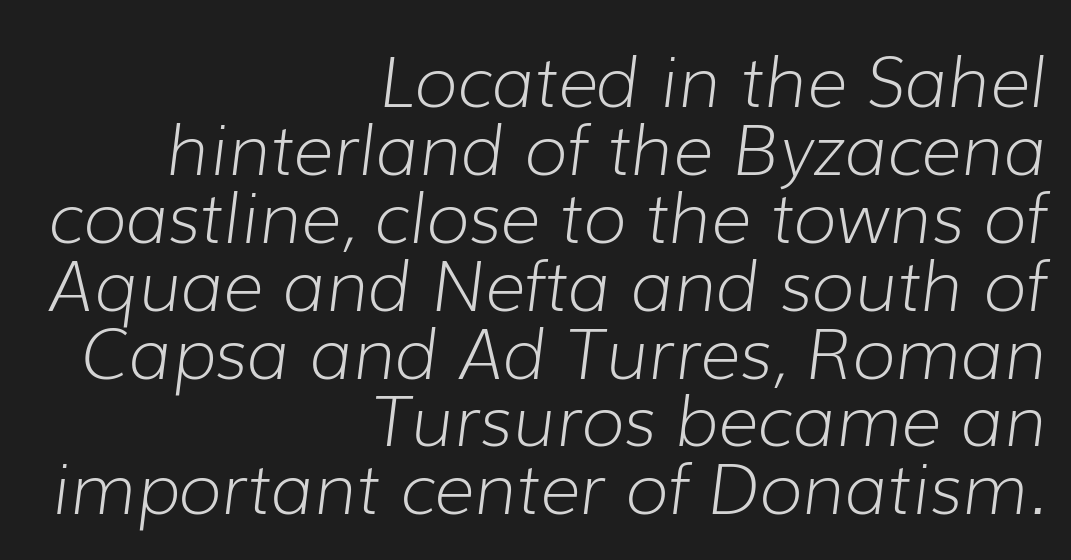
{"italic": "yes", "lean": "right", "slant_degrees": 7, "bold": "no", "weight": "light", "width": "normal", "stroke_contrast": "low", "x_height": "medium", "monospaced": "no", "underline": "no", "align": "right", "line_spacing": "tight", "line_spacing_ratio": 0.97, "letter_spacing": "normal", "letter_spacing_em": 0.0, "glyph_px": 70}
